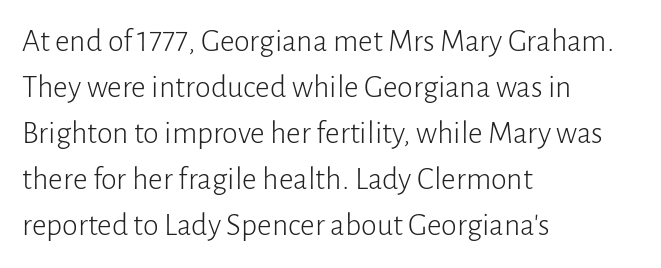
{"serif": "no", "italic": "no", "bold": "no", "weight": "light", "width": "normal", "stroke_contrast": "low", "x_height": "medium", "monospaced": "no", "underline": "no", "align": "left", "line_spacing": "normal", "line_spacing_ratio": 1.44, "letter_spacing": "normal", "letter_spacing_em": 0.0, "glyph_px": 32}
